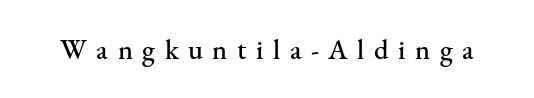
Q: Is the text italic (slanted)? A: No, it is upright.
Q: Is the typeface a serif or a sans-serif typeface? A: Serif.
Q: Is the text underlined? A: No.
Q: Is the spacing between letters normal or unusually wide? A: Unusually wide.
Q: Width (condensed, normal, or wide)? A: Normal.
Q: Stroke contrast? A: Medium.
Q: x-height? A: Small.
Q: Monospaced? A: No.
